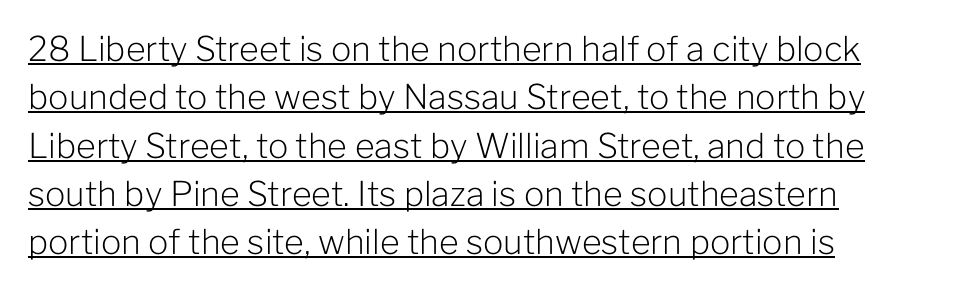
{"serif": "no", "italic": "no", "bold": "no", "weight": "light", "width": "normal", "stroke_contrast": "low", "x_height": "medium", "monospaced": "no", "underline": "yes", "align": "left", "line_spacing": "normal", "line_spacing_ratio": 1.42, "letter_spacing": "normal", "letter_spacing_em": 0.0, "glyph_px": 34}
